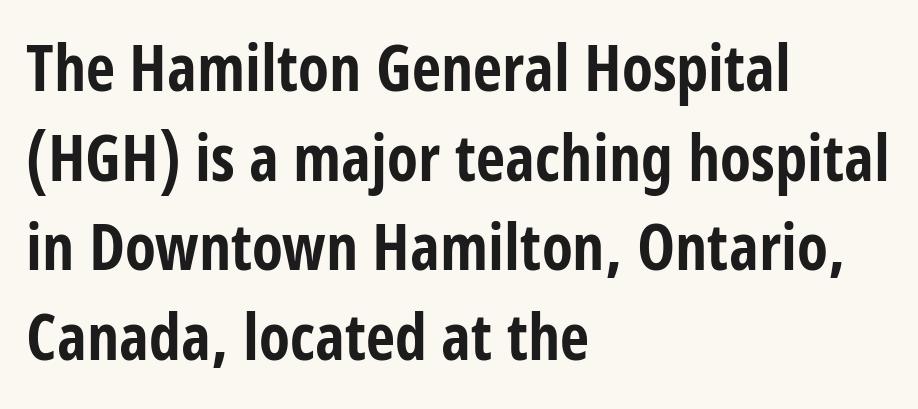
Q: Is the text bold? A: Yes.
Q: Is the text italic (slanted)? A: No, it is upright.
Q: Is the typeface a serif or a sans-serif typeface? A: Sans-serif.
Q: Is the text underlined? A: No.
Q: How is the paragraph aligned? A: Left-aligned.
Q: Is the spacing between letters normal or unusually wide? A: Normal.
Q: Is the spacing between lines tight, normal or loose? A: Normal.
Q: Width (condensed, normal, or wide)? A: Condensed.
Q: Stroke contrast? A: Low.
Q: x-height? A: Large.
Q: Monospaced? A: No.
